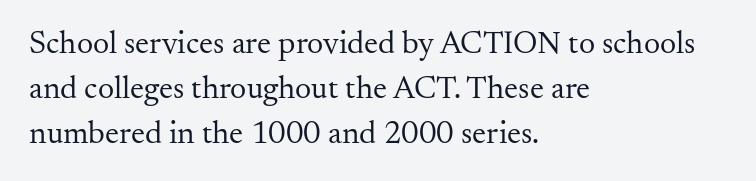
{"serif": "yes", "italic": "no", "bold": "no", "weight": "regular", "width": "normal", "stroke_contrast": "medium", "x_height": "small", "monospaced": "no", "underline": "no", "align": "left", "line_spacing": "normal", "line_spacing_ratio": 1.4, "letter_spacing": "normal", "letter_spacing_em": 0.0, "glyph_px": 32}
